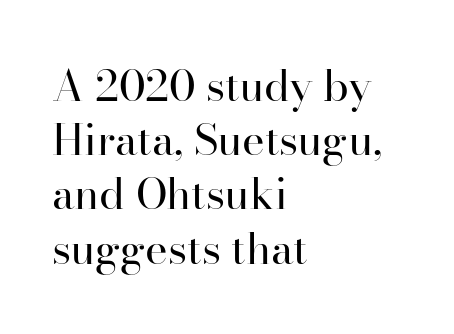
The image shows 43 px regular-weight serif type, upright; set left-aligned, normal line spacing (1.26x), normal letter spacing, not underlined; high stroke contrast and a small x-height.
